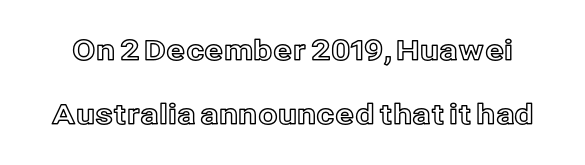
Q: Is the text italic (slanted)? A: No, it is upright.
Q: Is the text underlined? A: No.
Q: Is the spacing between letters normal or unusually wide? A: Normal.
Q: Is the spacing between lines tight, normal or loose? A: Loose.
Q: Width (condensed, normal, or wide)? A: Normal.
Q: x-height? A: Medium.
Q: Monospaced? A: No.
